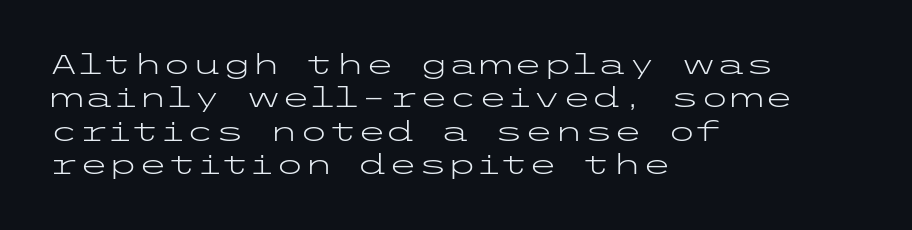
Q: Is the text bold? A: No.
Q: Is the text italic (slanted)? A: No, it is upright.
Q: Is the text underlined? A: No.
Q: How is the paragraph aligned? A: Left-aligned.
Q: Is the spacing between letters normal or unusually wide? A: Normal.
